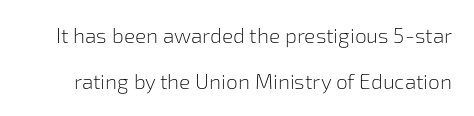
Q: Is the text bold? A: No.
Q: Is the text italic (slanted)? A: No, it is upright.
Q: Is the text underlined? A: No.
Q: Is the spacing between letters normal or unusually wide? A: Normal.
Q: Is the spacing between lines tight, normal or loose? A: Loose.
